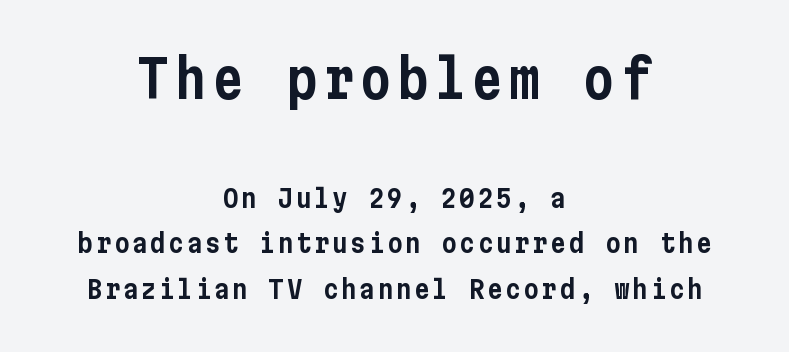
The image shows 53 px condensed sans-serif type, upright; set centered, line spacing 1.76x, not underlined; the first (top) block is 2.04x larger; low stroke contrast and a medium x-height.
